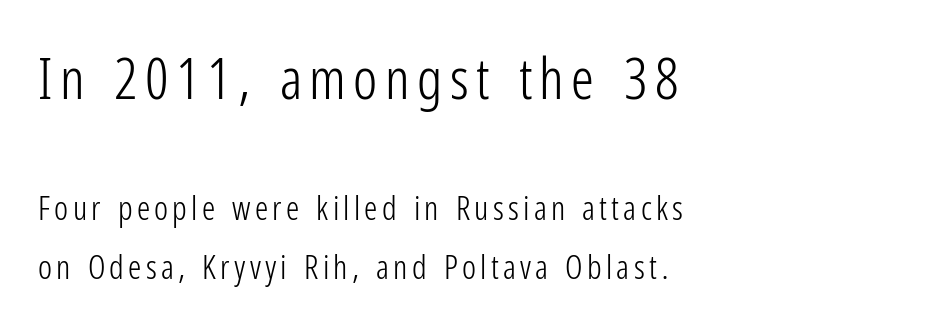
The image shows 57 px light, condensed sans-serif type, upright; set left-aligned, line spacing 1.77x, not underlined; the first (top) block is 1.73x larger; low stroke contrast and a medium x-height.
